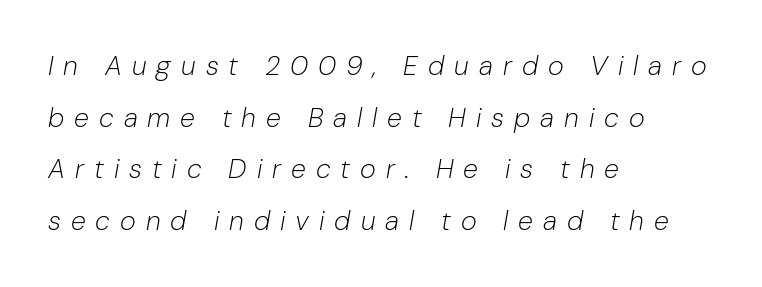
Just letters on the line, the space beneath them empty. Compared with typical body copy, the letter spacing here is much looser. The passage shown leans; its letterforms are oblique. Is the stroke heavy? The answer is a plain regular-or-lighter.
